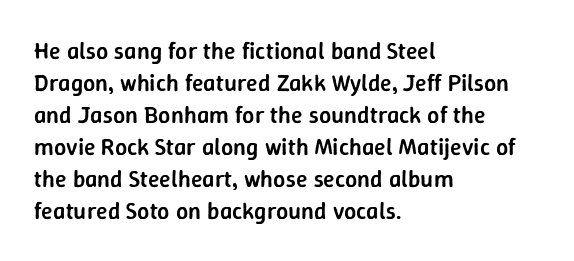
{"italic": "no", "bold": "semi", "underline": "no", "align": "left", "line_spacing": "normal", "line_spacing_ratio": 1.33, "letter_spacing": "normal", "letter_spacing_em": 0.0, "glyph_px": 24}
